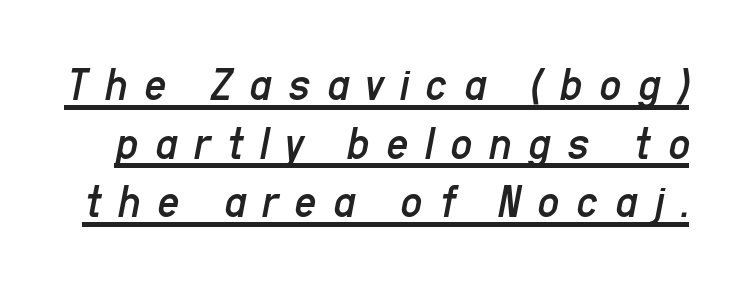
The image shows 48 px regular-weight, condensed type, italic (leaning right); set line spacing 1.22x, unusually wide letter spacing (+0.34 em), underlined; low stroke contrast and a medium x-height.
